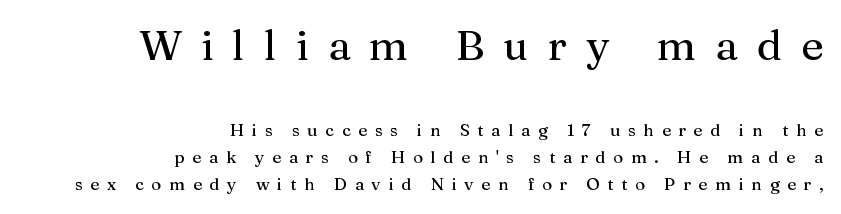
{"serif": "yes", "italic": "no", "width": "normal", "stroke_contrast": "medium", "x_height": "medium", "monospaced": "no", "underline": "no", "align": "right", "line_spacing": "normal", "line_spacing_ratio": 1.6, "letter_spacing": "wide", "letter_spacing_em": 0.45, "larger_block": "first", "size_ratio": 2.47, "glyph_px": 42}
